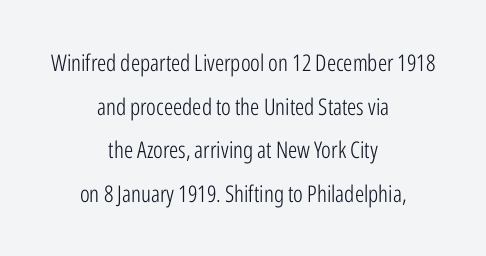
The image shows 23 px text type, upright; set centered, loose line spacing (1.9x), normal letter spacing, not underlined.
